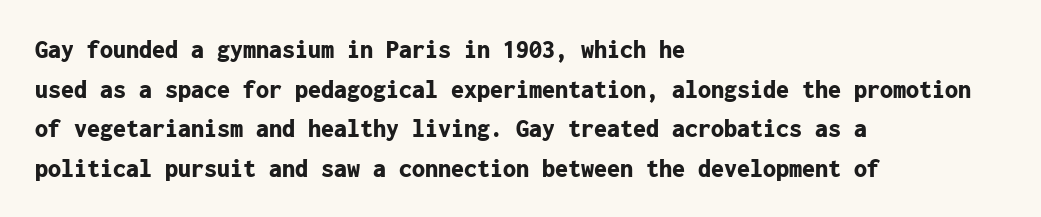
Line spacing here is normal. Words float on clear page, feet unadorned. Each glyph is drawn with heavy, bold strokes. There is no visible air inserted between adjacent glyphs. These lines are set flush left with a ragged right edge. This is roman type, the default non-slanted kind.
